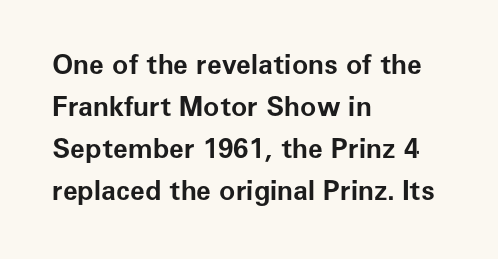
Q: Is the text bold? A: Yes.
Q: Is the text italic (slanted)? A: No, it is upright.
Q: Is the text underlined? A: No.
Q: How is the paragraph aligned? A: Left-aligned.
Q: Is the spacing between letters normal or unusually wide? A: Normal.
Q: Is the spacing between lines tight, normal or loose? A: Normal.
